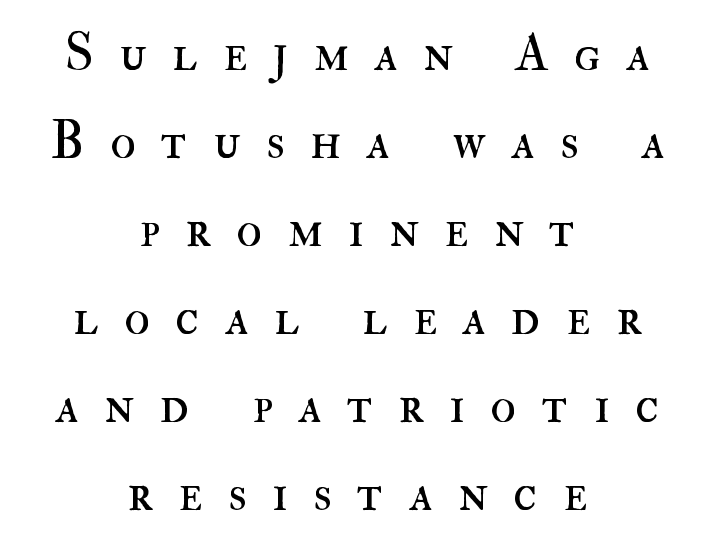
The image shows 53 px regular-weight type, upright; set centered, normal line spacing (1.66x), unusually wide letter spacing (+0.48 em), not underlined; high stroke contrast and a small x-height.
